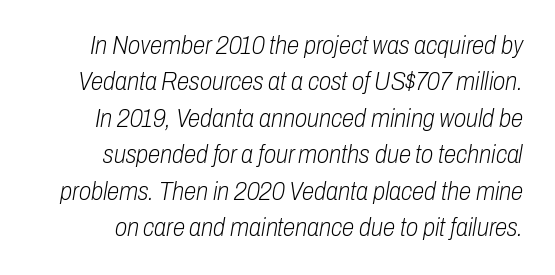
The axis of the letterforms is tilted away from vertical. Descenders are the only things crossing below the line. The line-height multiplier appears to be the usual default. Tracking here is standard; glyphs follow each other at the usual distance. No extra ink here — the face is not bold.
